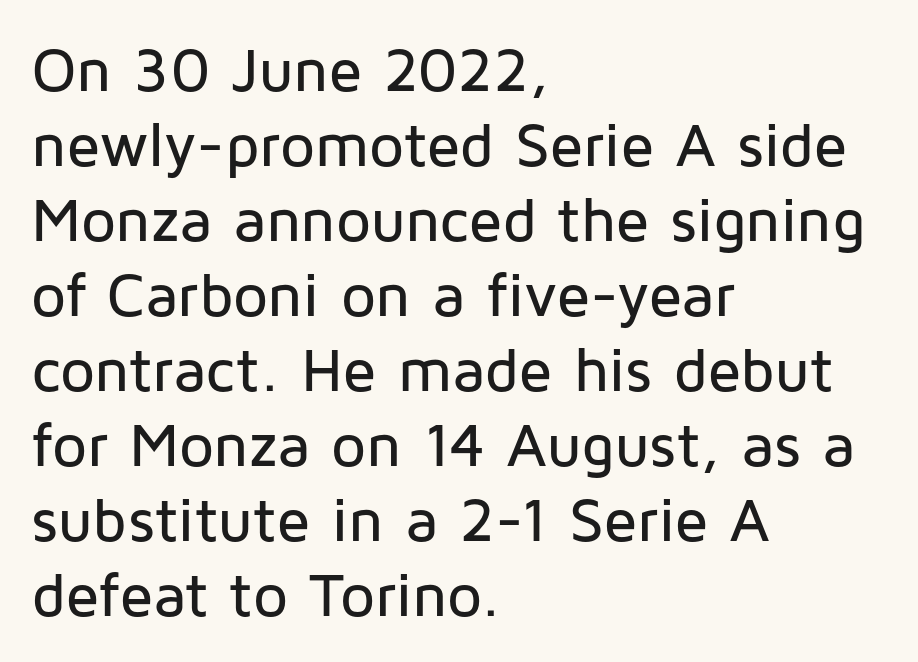
{"serif": "no", "italic": "no", "width": "normal", "stroke_contrast": "low", "x_height": "medium", "monospaced": "no", "underline": "no", "align": "left", "line_spacing_ratio": 1.21, "letter_spacing": "normal", "letter_spacing_em": 0.0, "glyph_px": 62}
